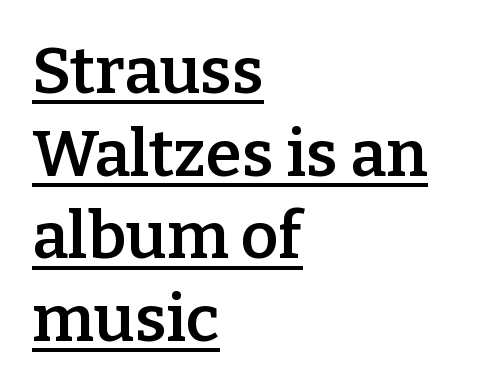
Honestly, the row spacing looks completely unremarkable. Left-aligned paragraph, ragged on the right. Looks like someone drew a line under every word here. The designer went with a serif here, giving each stem small feet. Note the varied advance widths — an 'i' is clearly narrower than an 'm'.
